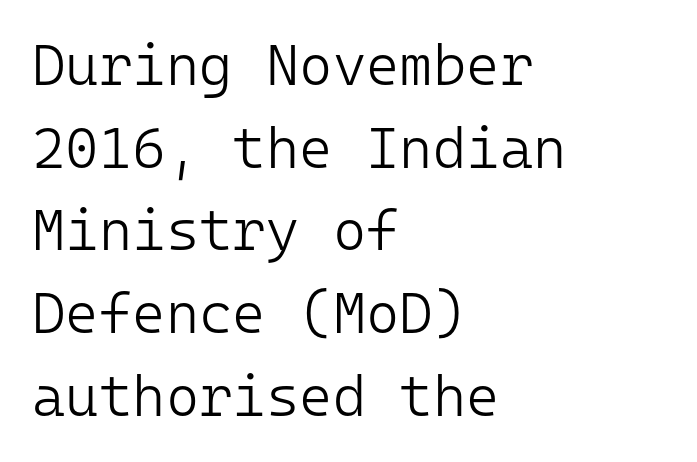
{"serif": "no", "italic": "no", "bold": "no", "weight": "light", "width": "normal", "stroke_contrast": "low", "x_height": "medium", "monospaced": "yes", "underline": "no", "align": "left", "line_spacing": "normal", "line_spacing_ratio": 1.45, "letter_spacing": "normal", "letter_spacing_em": 0.0, "glyph_px": 57}
